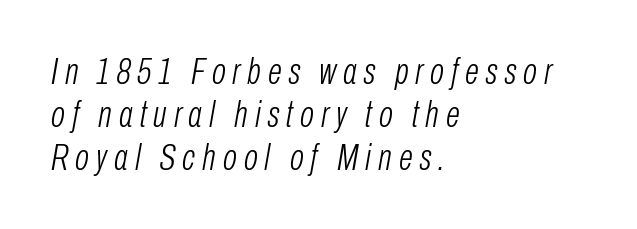
{"italic": "yes", "lean": "right", "slant_degrees": 10, "bold": "no", "weight": "light", "width": "condensed", "stroke_contrast": "low", "x_height": "medium", "monospaced": "no", "underline": "no", "align": "left", "line_spacing_ratio": 1.16, "glyph_px": 37}
